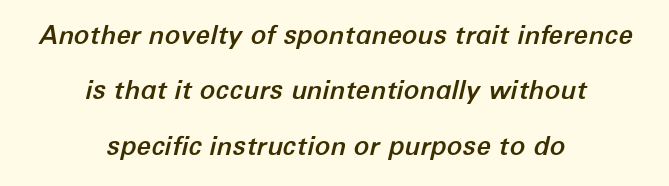
Q: Is the text italic (slanted)? A: Yes, it leans right by about 12 degrees.
Q: Is the text underlined? A: No.
Q: How is the paragraph aligned? A: Centered.
Q: Is the spacing between letters normal or unusually wide? A: Normal.
Q: Is the spacing between lines tight, normal or loose? A: Loose.
